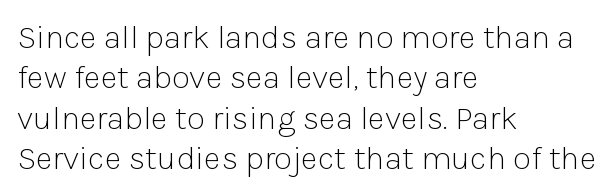
Which margin do the lines hug? The left one — the right edge is uneven. Rendered with straight, roman letterforms. The letters advance in unequal steps, a hallmark of proportional type. The type is set solid horizontally, with unmodified tracking.
